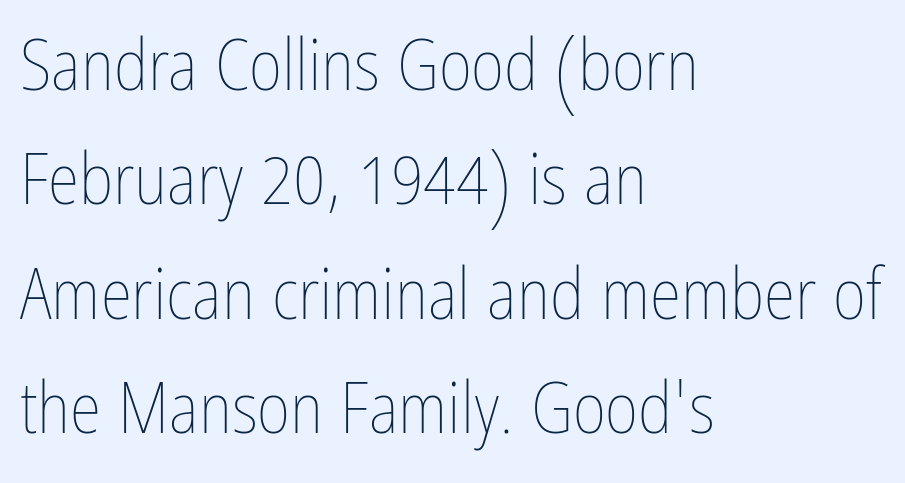
{"italic": "no", "bold": "no", "weight": "thin", "width": "condensed", "stroke_contrast": "low", "x_height": "medium", "monospaced": "no", "underline": "no", "align": "left", "line_spacing": "normal", "line_spacing_ratio": 1.59, "letter_spacing": "normal", "letter_spacing_em": 0.0, "glyph_px": 72}
